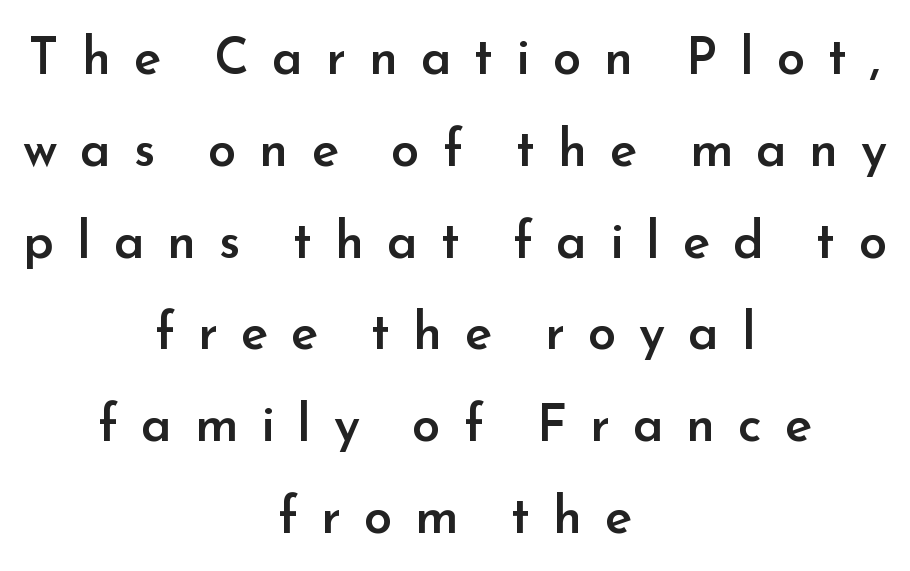
Decoration check: the copy has no underline. A typesetter would call this heavily tracked-out type. This sample is center-justified, so both line endings float freely. Character widths vary here, with narrow letters taking less room than wide ones. Is there any slant? The stems are plumb. Does the type have serifs? No, each stem ends abruptly.
